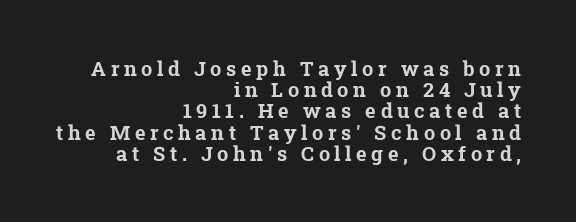
{"bold": "yes", "underline": "no", "align": "right", "line_spacing": "tight", "line_spacing_ratio": 1.06, "letter_spacing": "wide", "letter_spacing_em": 0.23, "glyph_px": 20}
